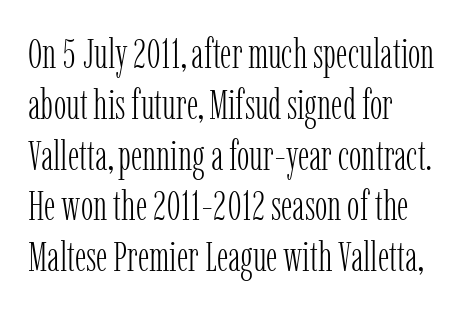
{"serif": "yes", "italic": "no", "bold": "no", "weight": "light", "width": "condensed", "stroke_contrast": "low", "x_height": "medium", "monospaced": "no", "underline": "no", "align": "left", "line_spacing_ratio": 1.21, "letter_spacing": "normal", "letter_spacing_em": 0.0, "glyph_px": 42}
